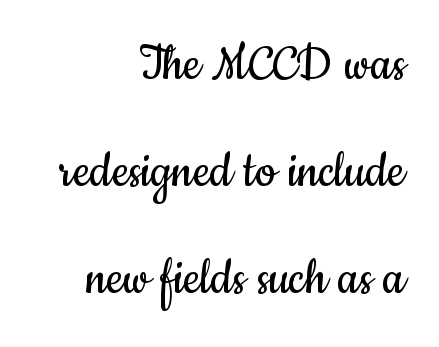
The font sits on the lighter half of the weight spectrum, regular included. The type family on display is of the sans-serif kind. The rag falls on the left side of this text block.
